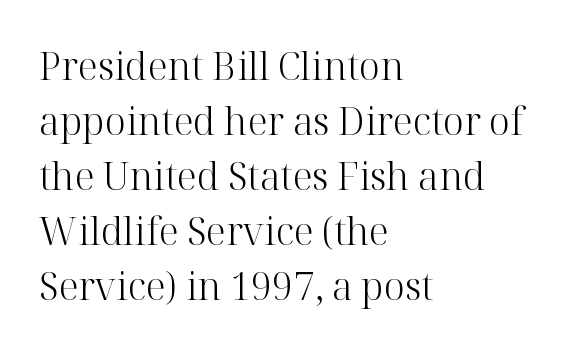
Q: Is the text bold? A: No.
Q: Is the text italic (slanted)? A: No, it is upright.
Q: Is the typeface a serif or a sans-serif typeface? A: Serif.
Q: Is the text underlined? A: No.
Q: How is the paragraph aligned? A: Left-aligned.
Q: Is the spacing between letters normal or unusually wide? A: Normal.
Q: Is the spacing between lines tight, normal or loose? A: Normal.
Q: Width (condensed, normal, or wide)? A: Normal.
Q: Stroke contrast? A: High.
Q: x-height? A: Medium.
Q: Monospaced? A: No.
